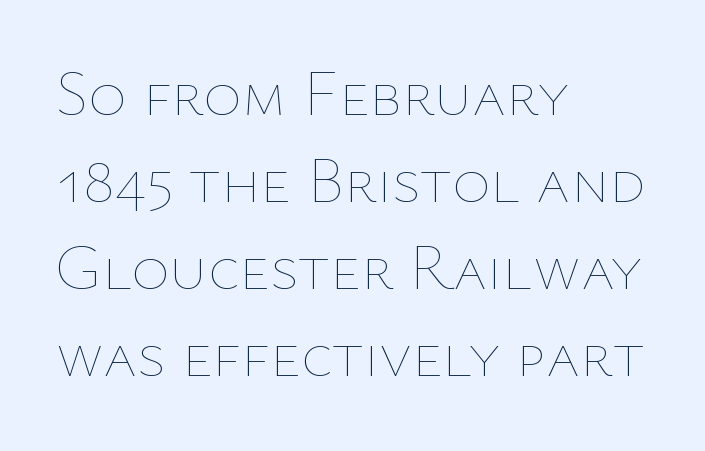
The typesetter chose a ragged-right arrangement here. Rule under the text: the space is simply empty. Posture: upright roman. This sample has the flowing, uneven cadence of proportional lettering. Regarding leading, the lines here are spaced in the standard way.
